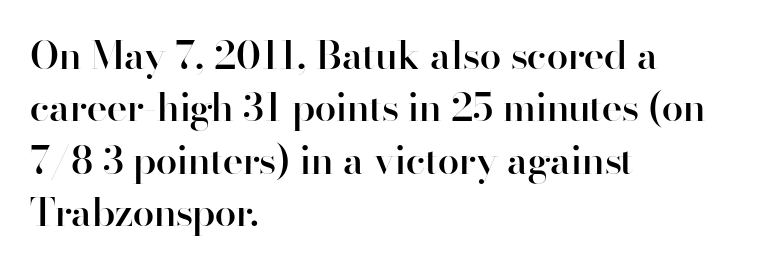
{"serif": "no", "italic": "no", "bold": "semi", "weight": "semibold", "width": "normal", "stroke_contrast": "high", "x_height": "small", "monospaced": "no", "underline": "no", "align": "left", "line_spacing": "normal", "line_spacing_ratio": 1.34, "letter_spacing": "normal", "letter_spacing_em": 0.0, "glyph_px": 39}
